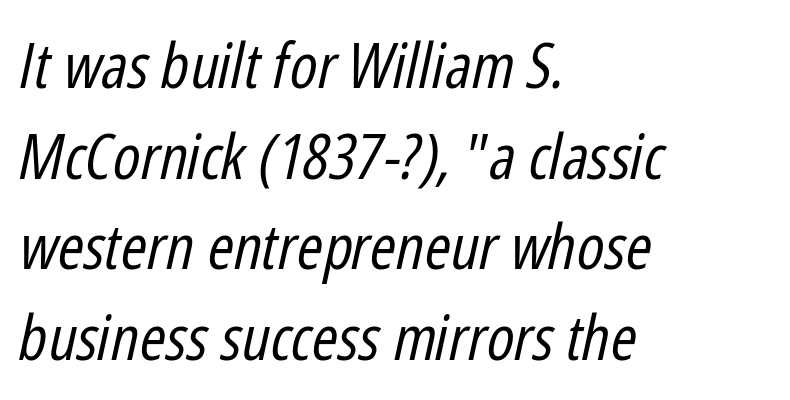
{"italic": "yes", "lean": "right", "slant_degrees": 12, "bold": "no", "weight": "regular", "width": "condensed", "stroke_contrast": "low", "x_height": "medium", "monospaced": "no", "underline": "no", "align": "left", "line_spacing": "normal", "line_spacing_ratio": 1.44, "letter_spacing": "normal", "letter_spacing_em": 0.0, "glyph_px": 63}
